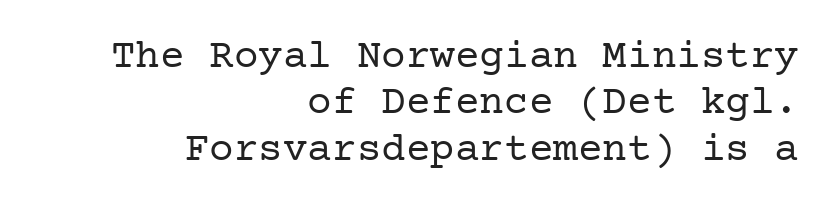
The image shows 41 px regular-weight serif type, upright; set right-aligned, tight line spacing (1.13x), normal letter spacing, not underlined; low stroke contrast and a medium x-height.
